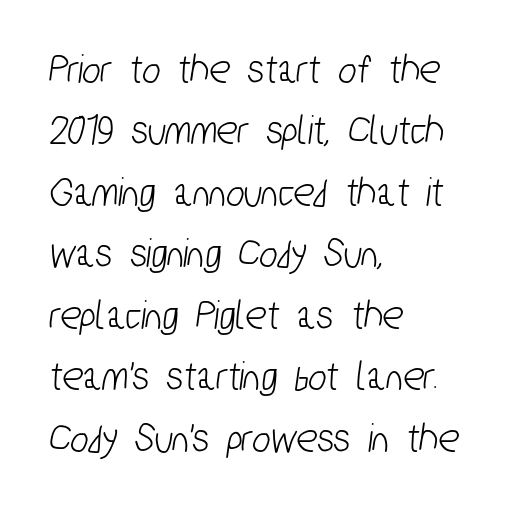
The image shows 43 px condensed sans-serif type; set left-aligned, normal line spacing (1.43x), normal letter spacing, not underlined; low stroke contrast and a medium x-height.
